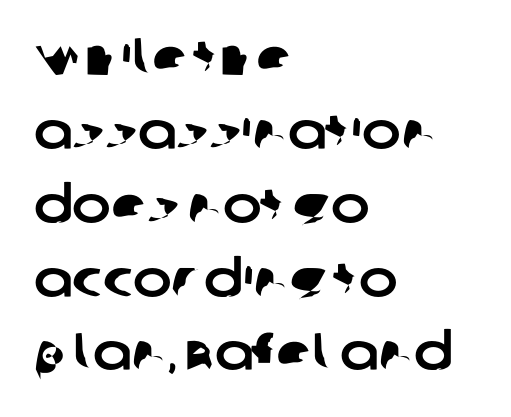
Font category for this specimen: sans-serif. If you measured baseline to baseline, you'd find a middling distance. The space beneath each line is pristine and unruled. How are the letters spaced? Ordinarily, with no added tracking. Leftover space on each line is placed entirely after the last word.
